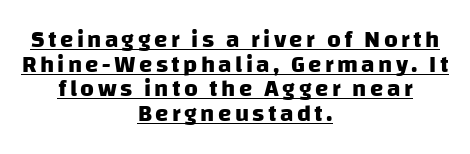
The image shows 24 px bold type; set centered, tight line spacing (1.03x), underlined.
